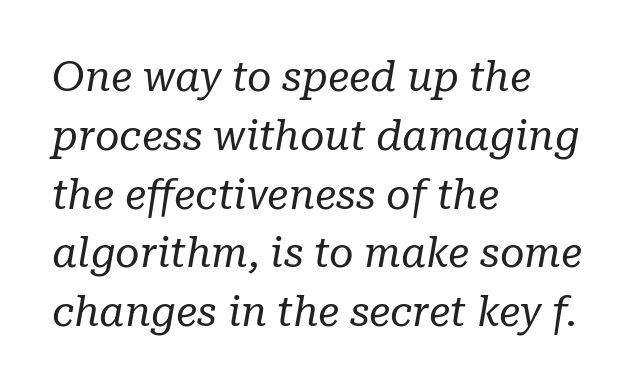
{"serif": "yes", "italic": "yes", "lean": "right", "slant_degrees": 10, "bold": "no", "weight": "regular", "width": "normal", "stroke_contrast": "low", "x_height": "medium", "monospaced": "no", "underline": "no", "align": "left", "line_spacing": "normal", "line_spacing_ratio": 1.4, "letter_spacing": "normal", "letter_spacing_em": 0.0, "glyph_px": 42}
